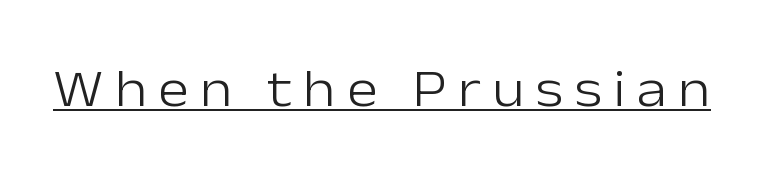
{"serif": "no", "italic": "no", "bold": "no", "weight": "light", "width": "normal", "stroke_contrast": "low", "x_height": "medium", "monospaced": "no", "underline": "yes", "letter_spacing": "wide", "letter_spacing_em": 0.21, "glyph_px": 53}
